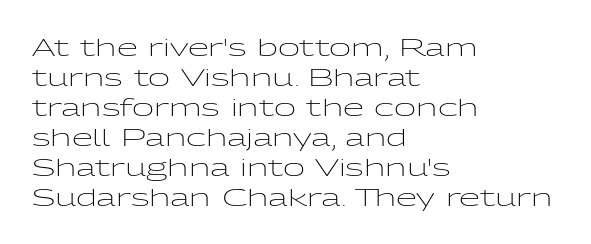
Q: Is the text bold? A: No.
Q: Is the text italic (slanted)? A: No, it is upright.
Q: Is the text underlined? A: No.
Q: How is the paragraph aligned? A: Left-aligned.
Q: Is the spacing between letters normal or unusually wide? A: Normal.
Q: Is the spacing between lines tight, normal or loose? A: Normal.
